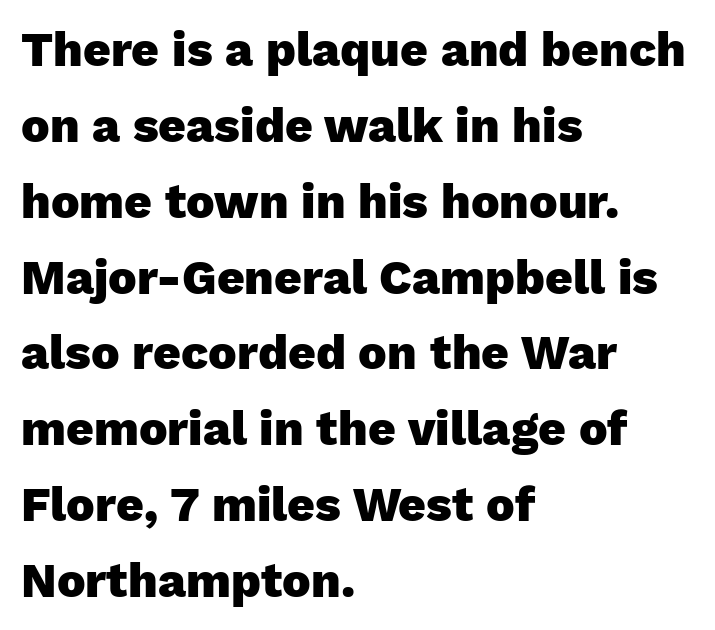
The image shows 48 px heavy sans-serif type, upright; set left-aligned, normal line spacing (1.58x), normal letter spacing, not underlined; low stroke contrast and a medium x-height.
